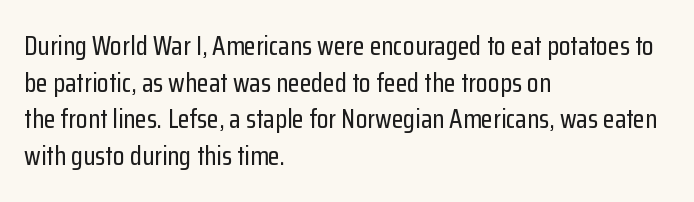
{"italic": "no", "underline": "no", "align": "left", "line_spacing": "normal", "line_spacing_ratio": 1.36, "letter_spacing": "normal", "letter_spacing_em": 0.0, "glyph_px": 27}
